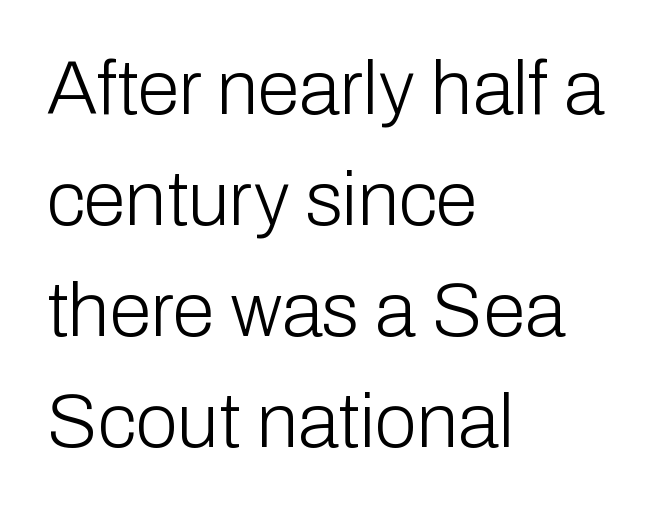
{"serif": "no", "italic": "no", "bold": "no", "weight": "light", "width": "normal", "stroke_contrast": "low", "x_height": "medium", "monospaced": "no", "underline": "no", "align": "left", "line_spacing": "normal", "line_spacing_ratio": 1.46, "letter_spacing": "normal", "letter_spacing_em": 0.0, "glyph_px": 76}
